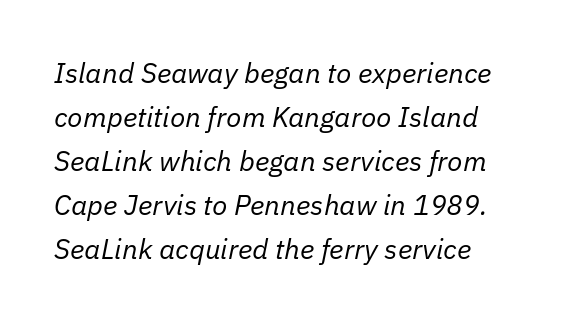
The ragged edge is on the right, which tells us the setting is flush left. Between one letter and the next there's only the usual sliver of space. Character widths vary here, with narrow letters taking less room than wide ones. Nothing heavy about these letters — not bold at all.
